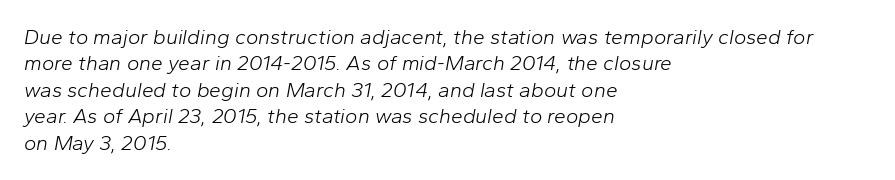
Q: Is the text bold? A: No.
Q: Is the text italic (slanted)? A: Yes, it leans right by about 10 degrees.
Q: Is the text underlined? A: No.
Q: How is the paragraph aligned? A: Left-aligned.
Q: Is the spacing between letters normal or unusually wide? A: Normal.
Q: Is the spacing between lines tight, normal or loose? A: Normal.
